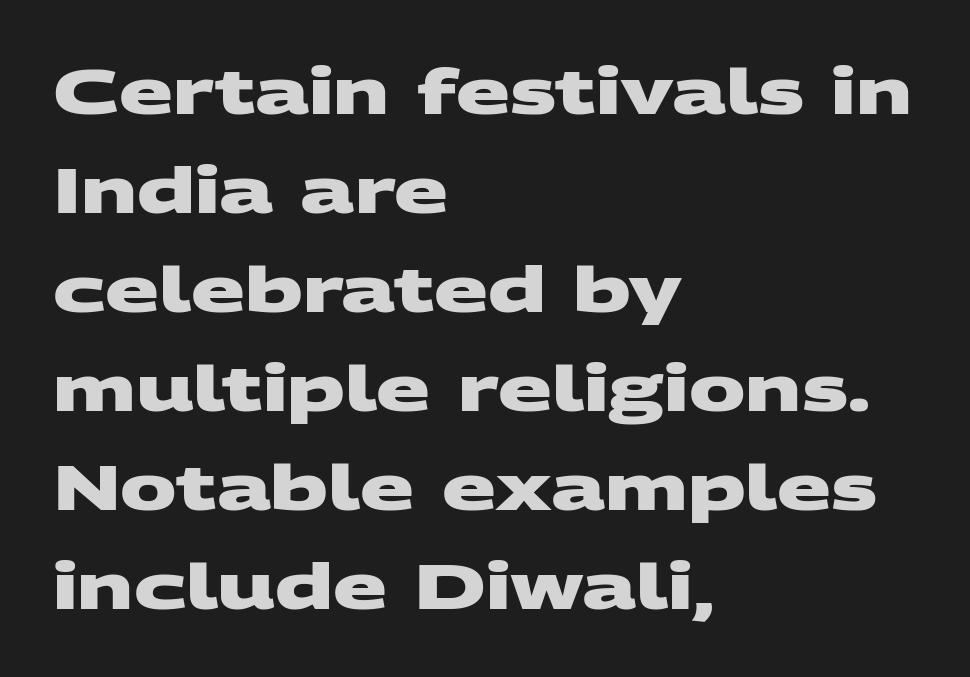
Q: Is the text bold? A: Yes.
Q: Is the typeface a serif or a sans-serif typeface? A: Sans-serif.
Q: Is the text underlined? A: No.
Q: How is the paragraph aligned? A: Left-aligned.
Q: Is the spacing between letters normal or unusually wide? A: Normal.
Q: Is the spacing between lines tight, normal or loose? A: Normal.
Q: Width (condensed, normal, or wide)? A: Wide.
Q: Stroke contrast? A: Medium.
Q: x-height? A: Large.
Q: Monospaced? A: No.
